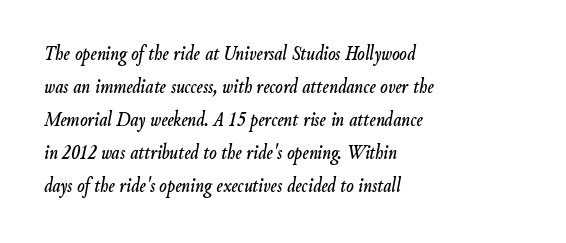
The image shows 22 px text type, italic (leaning right); set left-aligned, normal line spacing (1.5x), normal letter spacing, not underlined.
